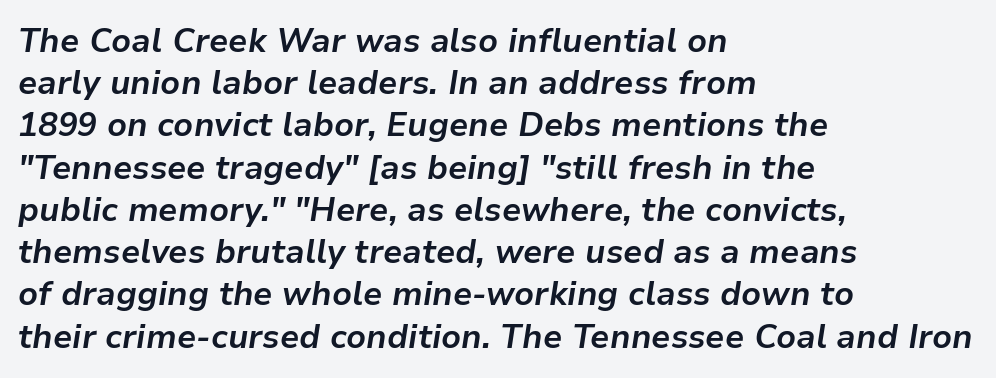
Normally led — the rows are evenly, conventionally spaced. Every row of glyphs begins at an identical x-position on the left. A typesetter would call this proportional, since set widths differ per character. No word sits above an underline. When letters slant like this, we call the style italic.
